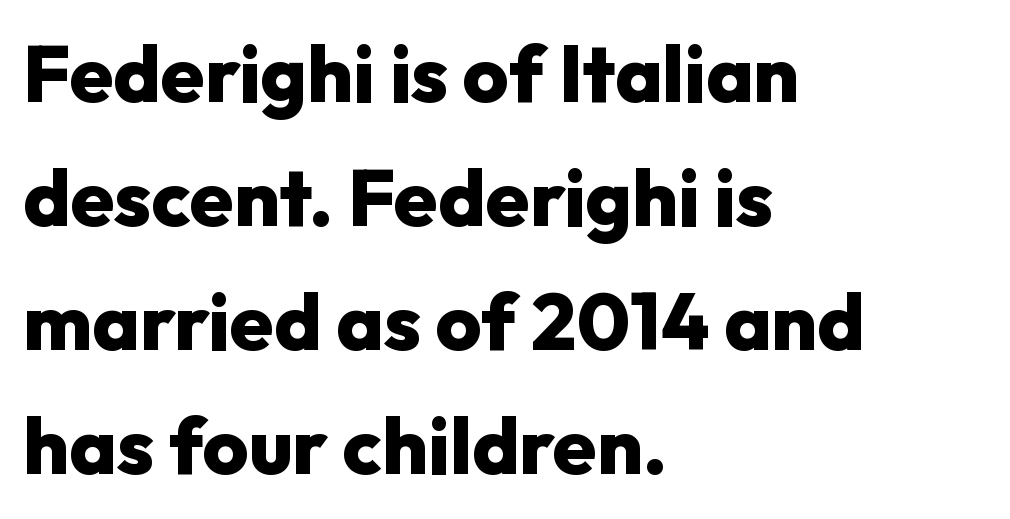
Q: Is the text bold? A: Yes.
Q: Is the text italic (slanted)? A: No, it is upright.
Q: Is the typeface a serif or a sans-serif typeface? A: Sans-serif.
Q: Is the text underlined? A: No.
Q: How is the paragraph aligned? A: Left-aligned.
Q: Is the spacing between letters normal or unusually wide? A: Normal.
Q: Is the spacing between lines tight, normal or loose? A: Normal.
Q: Width (condensed, normal, or wide)? A: Normal.
Q: Stroke contrast? A: Low.
Q: x-height? A: Medium.
Q: Monospaced? A: No.
